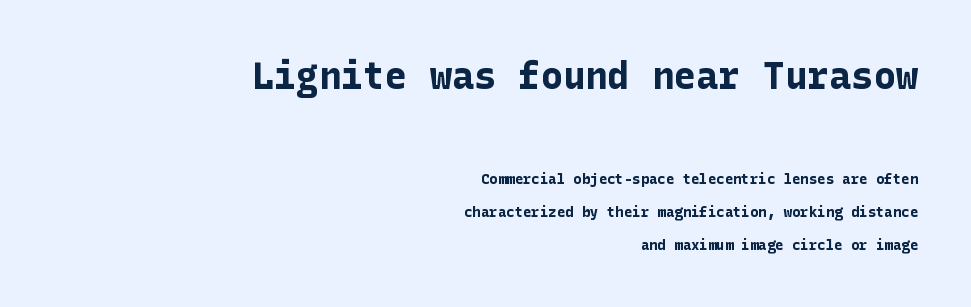
The paragraph has a hard right edge and a soft left edge. If you squint, the top block still reads clearly — it's the larger of the two. Does the leading feel generous? Absolutely, it's lavish. Classification — sans serif. This is the regular roman posture of the typeface. These lines carry a lot of weight — the face is fully bold.
